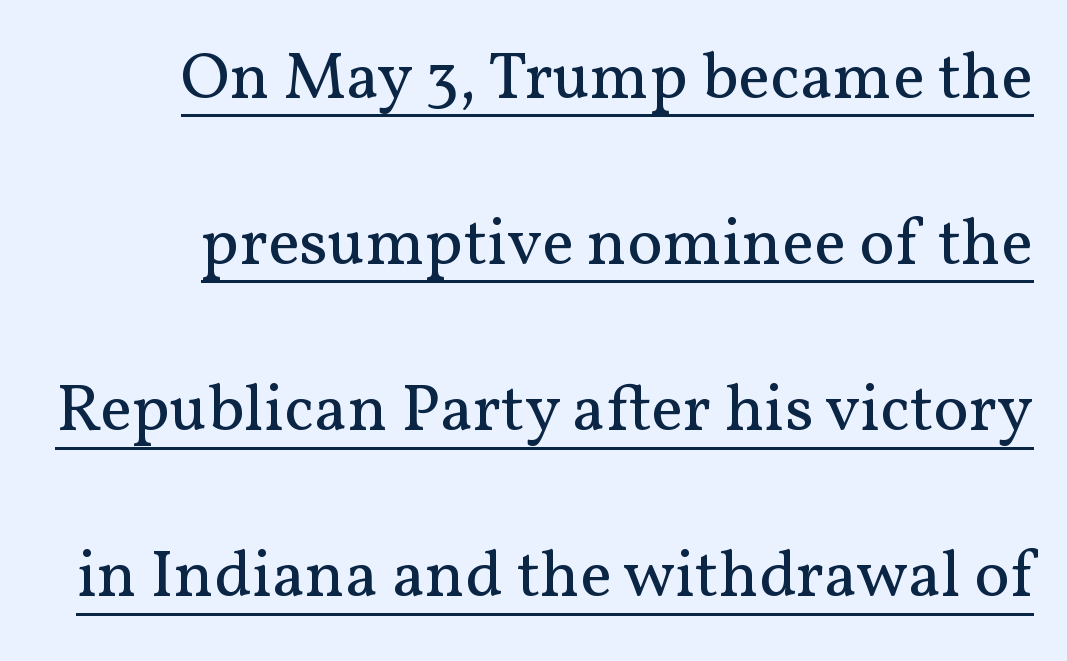
Beneath each row of characters lies a ruled line. This sample has the flowing, uneven cadence of proportional lettering. Here the glyphs are tracked normally, forming tight word shapes. Is the type heavy? It reads as light-to-regular instead.
